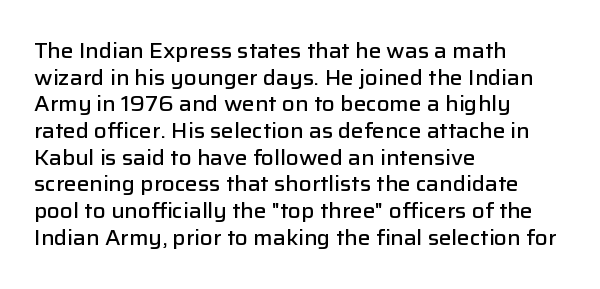
{"italic": "no", "bold": "semi", "underline": "no", "align": "left", "line_spacing": "normal", "line_spacing_ratio": 1.27, "letter_spacing": "normal", "letter_spacing_em": 0.0, "glyph_px": 21}
